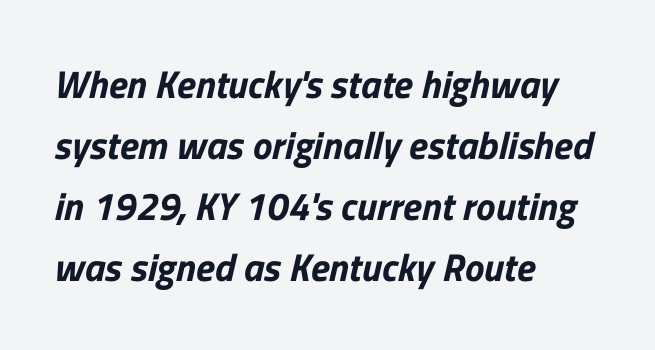
The line texture is even and compact thanks to regular tracking. Horizontally, the lines are justified to the leading edge only. The space beneath each line is pristine and unruled. Here the designer chose a conventional face with non-uniform glyph widths.
